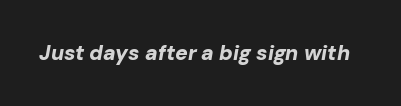
{"italic": "yes", "lean": "right", "slant_degrees": 10, "bold": "yes", "underline": "no", "letter_spacing": "normal", "letter_spacing_em": 0.0, "glyph_px": 21}
